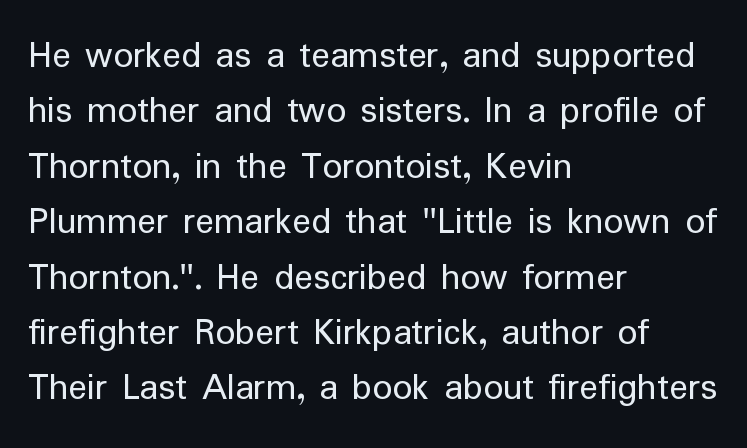
Whoever set this chose a conventional vertical rhythm. Note the varied advance widths — an 'i' is clearly narrower than an 'm'. Does the lettering tilt? It doesn't — this is upright. The face looks like a standard text weight, possibly lighter. The space beneath each line is pristine and unruled. The text was rendered using a sans face with plain stroke endings.
